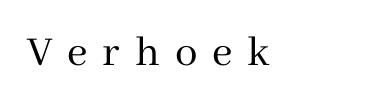
Q: Is the text bold? A: No.
Q: Is the text italic (slanted)? A: No, it is upright.
Q: Is the typeface a serif or a sans-serif typeface? A: Serif.
Q: Is the text underlined? A: No.
Q: Is the spacing between letters normal or unusually wide? A: Unusually wide.
Q: Width (condensed, normal, or wide)? A: Normal.
Q: Stroke contrast? A: Medium.
Q: x-height? A: Medium.
Q: Monospaced? A: No.
